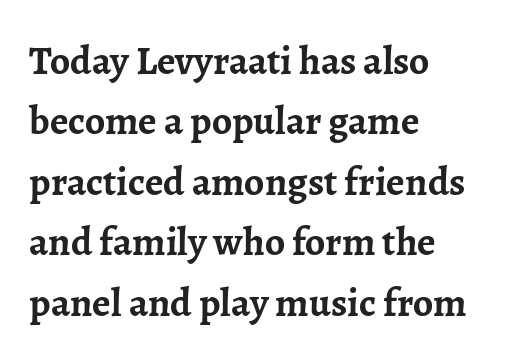
The strip under each line holds only bare page. Ascenders rise straight up at ninety degrees. Unlike a clean sans, this face finishes its strokes with serifs. Compared with typical paragraphs, the rows here are spaced about the same. The characters look thick and weighty, a clear bold. This rendering uses left alignment, leaving the right contour irregular.
